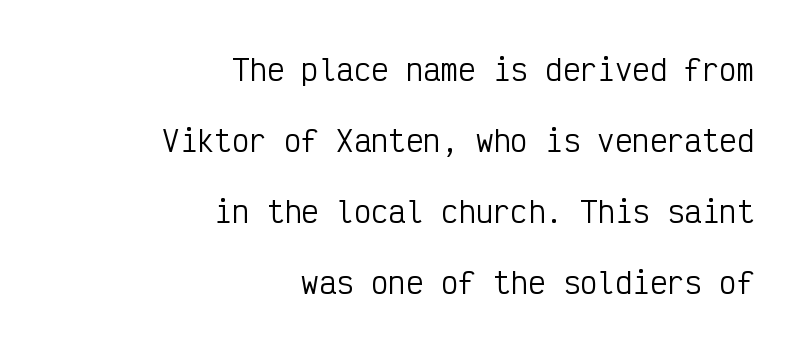
Q: Is the text bold? A: No.
Q: Is the text italic (slanted)? A: No, it is upright.
Q: Is the typeface a serif or a sans-serif typeface? A: Sans-serif.
Q: Is the text underlined? A: No.
Q: How is the paragraph aligned? A: Right-aligned.
Q: Is the spacing between letters normal or unusually wide? A: Normal.
Q: Is the spacing between lines tight, normal or loose? A: Loose.
Q: Width (condensed, normal, or wide)? A: Condensed.
Q: Stroke contrast? A: Low.
Q: x-height? A: Medium.
Q: Monospaced? A: Yes.
